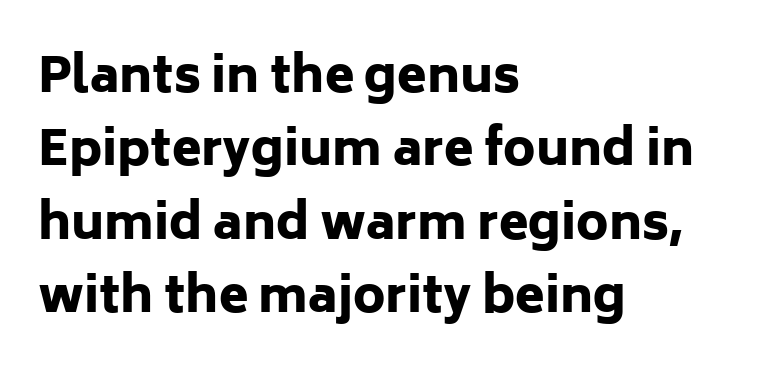
Does the weight exceed regular? Yes, all the way to bold. Honestly, there is no underline to notice here at all. Posture: upright roman. Character widths vary here, with narrow letters taking less room than wide ones.
